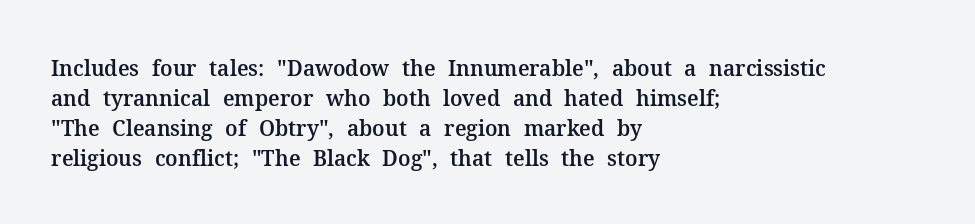
Q: Is the text italic (slanted)? A: No, it is upright.
Q: Is the text underlined? A: No.
Q: How is the paragraph aligned? A: Left-aligned.
Q: Is the spacing between letters normal or unusually wide? A: Normal.
Q: Is the spacing between lines tight, normal or loose? A: Normal.
